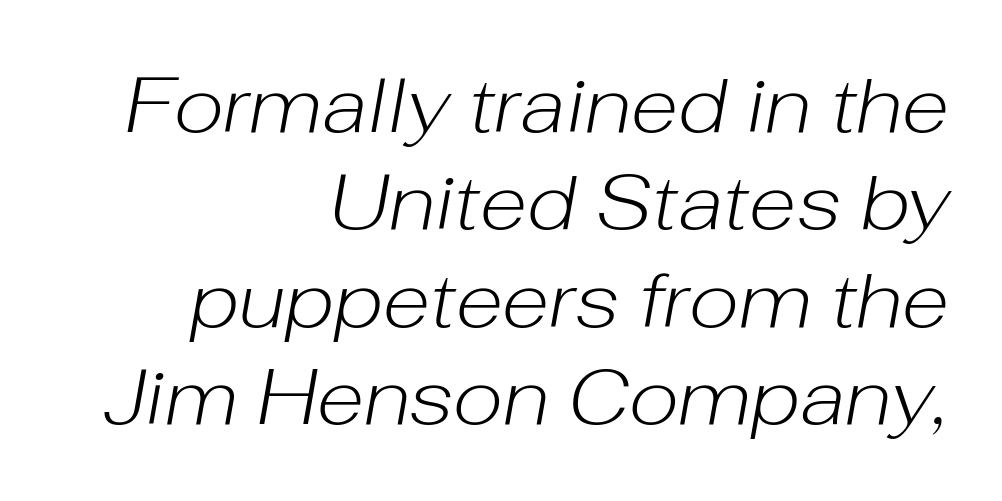
{"italic": "yes", "lean": "right", "slant_degrees": 10, "bold": "no", "weight": "light", "width": "normal", "stroke_contrast": "low", "x_height": "medium", "monospaced": "no", "underline": "no", "align": "right", "line_spacing": "normal", "line_spacing_ratio": 1.25, "letter_spacing": "normal", "letter_spacing_em": 0.0, "glyph_px": 78}
